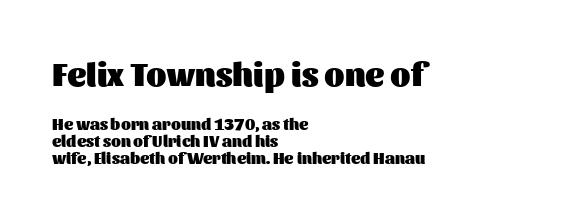
The image shows 33 px heavy sans-serif type, upright; set left-aligned, tight line spacing (1.06x), normal letter spacing, not underlined; the first (top) block is 2.06x larger; medium stroke contrast and a medium x-height.
